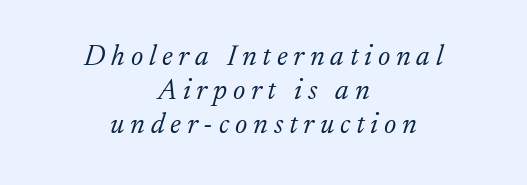
Q: Is the text bold? A: No.
Q: Is the text italic (slanted)? A: Yes, it leans right by about 17 degrees.
Q: Is the typeface a serif or a sans-serif typeface? A: Serif.
Q: Is the text underlined? A: No.
Q: How is the paragraph aligned? A: Centered.
Q: Is the spacing between letters normal or unusually wide? A: Unusually wide.
Q: Width (condensed, normal, or wide)? A: Normal.
Q: Stroke contrast? A: Low.
Q: x-height? A: Small.
Q: Monospaced? A: No.
